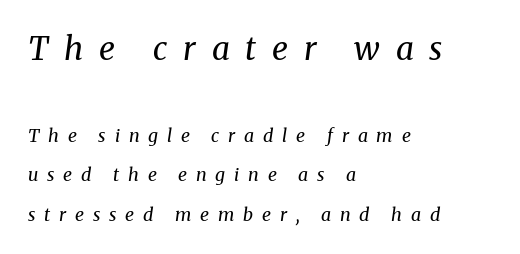
Which margin do the lines hug? The left one — the right edge is uneven. Whoever set this chose breathing room over compactness in the vertical rhythm. The glyphs look as if they've been sheared to an angle. Are there feet on the stems? There are — it's a serif.
